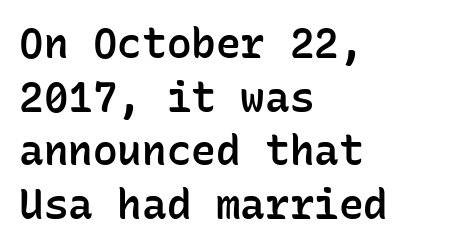
The image shows 41 px semibold sans-serif type, upright, monospaced; set left-aligned, normal line spacing (1.31x), normal letter spacing, not underlined; low stroke contrast and a medium x-height.
